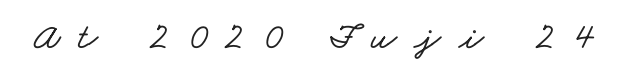
{"width": "wide", "stroke_contrast": "low", "x_height": "small", "monospaced": "no", "underline": "no", "letter_spacing": "wide", "letter_spacing_em": 0.47, "glyph_px": 37}
